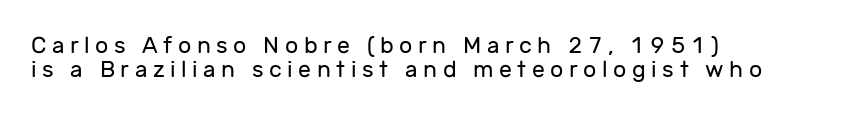
Quick note: not italic, upright. Very little white space separates one row of letters from the next. The characters are drawn with everyday or finer stroke widths. Plain, unruled lines of type. There is plenty of visible air inserted between adjacent glyphs. Left-aligned paragraph, ragged on the right.
